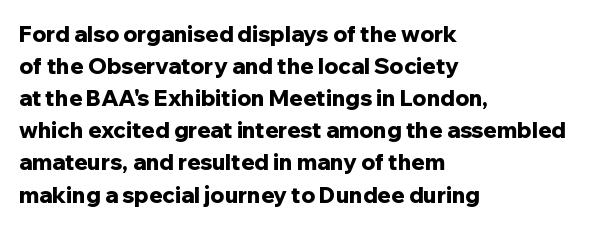
The image shows 22 px bold type, upright; set left-aligned, normal line spacing (1.46x), normal letter spacing, not underlined.
